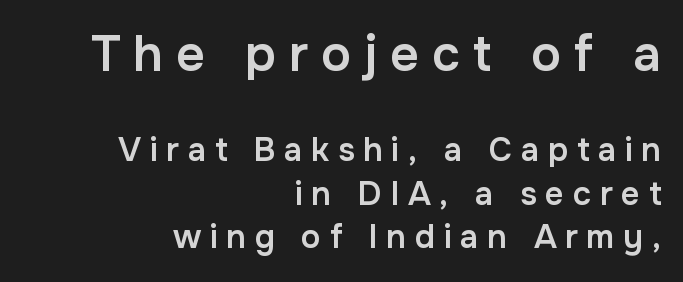
{"serif": "no", "italic": "no", "bold": "semi", "weight": "semibold", "width": "normal", "stroke_contrast": "low", "x_height": "medium", "monospaced": "no", "underline": "no", "align": "right", "line_spacing": "normal", "line_spacing_ratio": 1.32, "letter_spacing": "wide", "letter_spacing_em": 0.26, "larger_block": "first", "size_ratio": 1.52, "glyph_px": 50}
